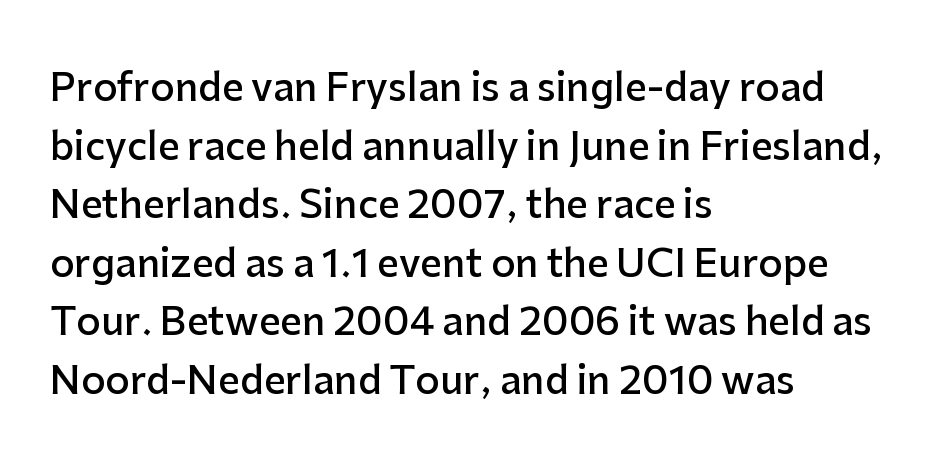
The image shows 38 px semibold sans-serif type, upright; set left-aligned, normal line spacing (1.54x), normal letter spacing, not underlined; low stroke contrast and a medium x-height.
